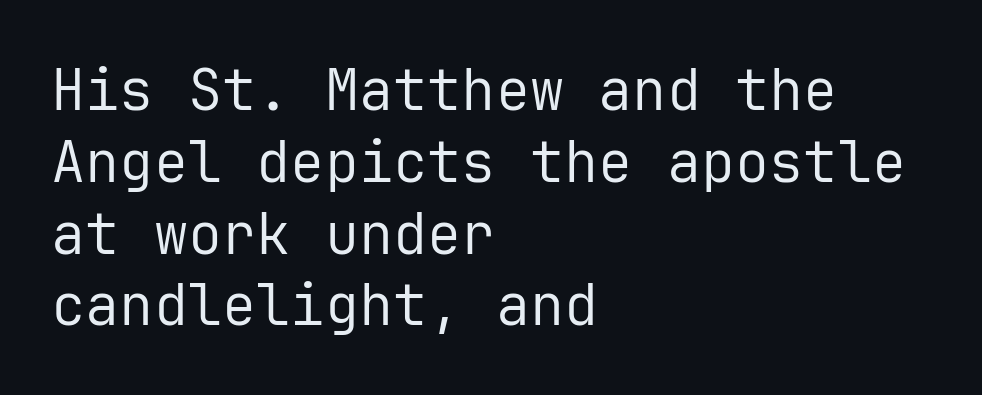
The image shows 57 px regular-weight sans-serif type, upright, monospaced; set left-aligned, normal line spacing (1.26x), normal letter spacing, not underlined; low stroke contrast and a medium x-height.
